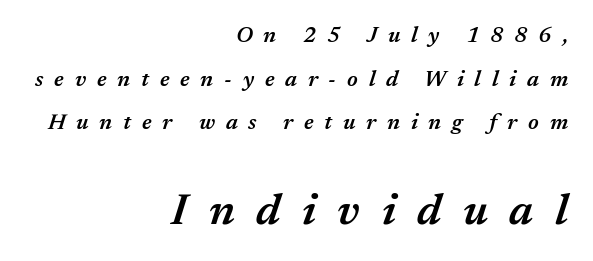
Q: Is the text bold? A: Semi-bold.
Q: Is the text italic (slanted)? A: Yes, it leans right by about 17 degrees.
Q: Is the text underlined? A: No.
Q: How is the paragraph aligned? A: Right-aligned.
Q: Is the spacing between letters normal or unusually wide? A: Unusually wide.
Q: Is the spacing between lines tight, normal or loose? A: Loose.
Q: Which block of text is set in a larger size, the first (top) or the second (bottom)? A: The second (bottom) one.
Q: Width (condensed, normal, or wide)? A: Normal.
Q: Stroke contrast? A: Medium.
Q: x-height? A: Medium.
Q: Monospaced? A: No.
